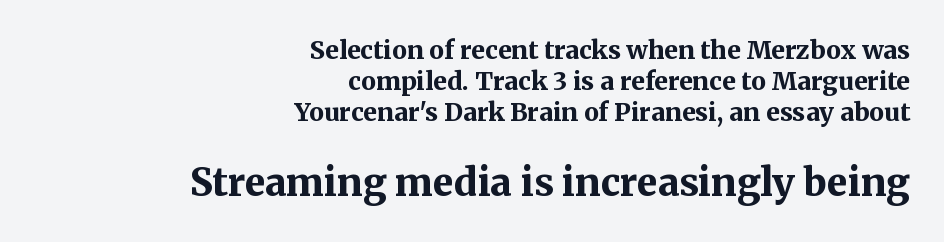
Q: Is the text bold? A: Yes.
Q: Is the text italic (slanted)? A: No, it is upright.
Q: Is the typeface a serif or a sans-serif typeface? A: Serif.
Q: Is the text underlined? A: No.
Q: How is the paragraph aligned? A: Right-aligned.
Q: Is the spacing between letters normal or unusually wide? A: Normal.
Q: Is the spacing between lines tight, normal or loose? A: Normal.
Q: Which block of text is set in a larger size, the first (top) or the second (bottom)? A: The second (bottom) one.
Q: Width (condensed, normal, or wide)? A: Normal.
Q: Stroke contrast? A: Medium.
Q: x-height? A: Medium.
Q: Monospaced? A: No.
